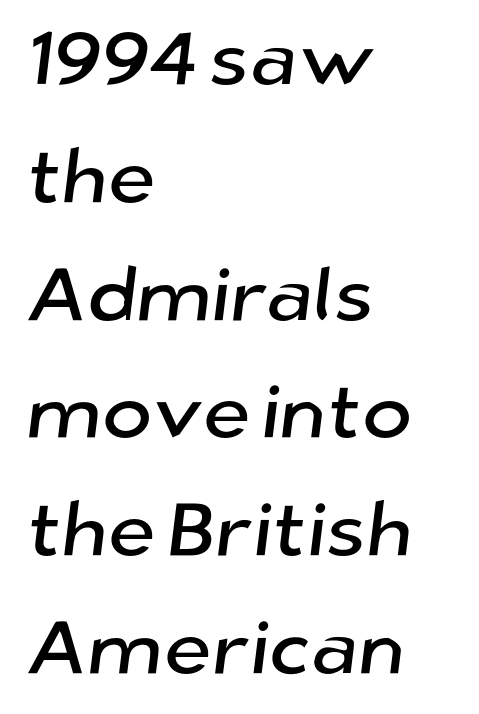
Varying glyph widths throughout — classic text-font behaviour. A bare baseline throughout the passage. The vertical gap from one line to the next is medium. In terms of letterspacing, this is plain default setting. Horizontally, the lines are justified to the leading edge only. Regarding serifs, this sample does without them.
